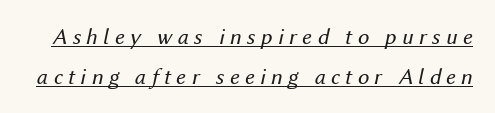
The image shows 23 px text type, italic (leaning right); set line spacing 1.72x, unusually wide letter spacing (+0.23 em), underlined.
